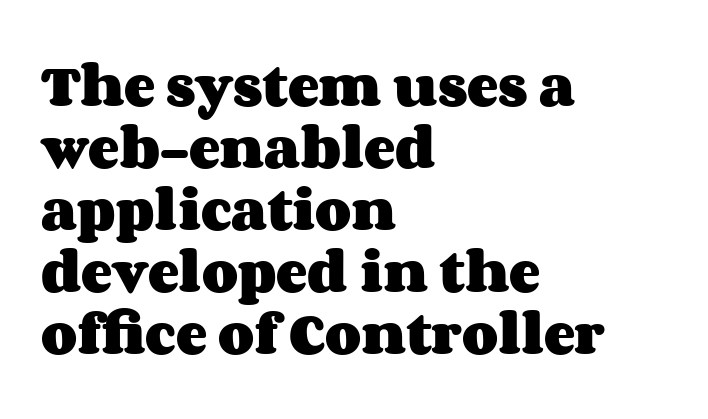
Nobody touched the tracking dial on this one. Looks like regular typesetting: each glyph gets only the width it needs. This is the regular roman posture of the typeface. What weight is shown? A full bold with thick strokes. Horizontal alignment here is leftward, the default for most running prose.
